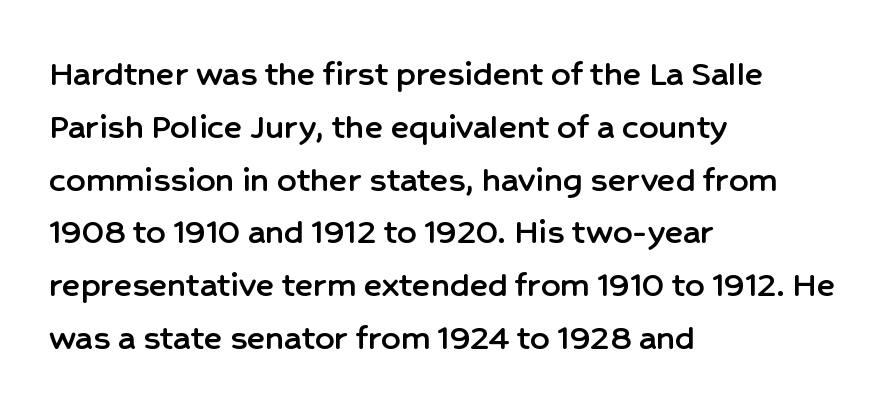
The passage is arranged the way most books set body copy — flush left. You could not count columns in this text — the font is proportionally spaced. This sample uses plain, unmodified letter spacing. The font's upright variant was chosen for this text.
